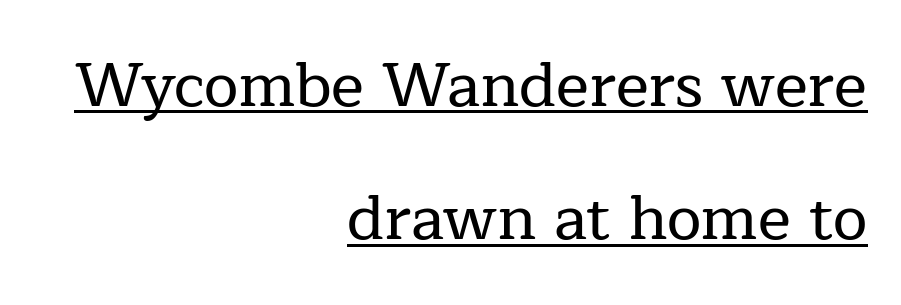
The rendering keeps characters at their native spacing. Like a heading marked for emphasis, these lines bear an underscore. You can tell it's not italic because the verticals are truly vertical. Here the designer chose a conventional face with non-uniform glyph widths. Right-aligned paragraph, ragged on the left.
